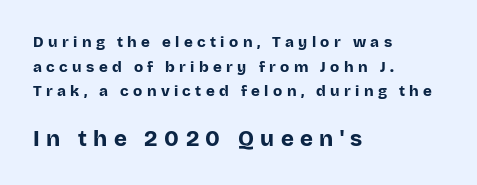
Q: Is the text bold? A: Yes.
Q: Is the text italic (slanted)? A: No, it is upright.
Q: Is the text underlined? A: No.
Q: How is the paragraph aligned? A: Left-aligned.
Q: Is the spacing between letters normal or unusually wide? A: Unusually wide.
Q: Is the spacing between lines tight, normal or loose? A: Normal.
Q: Which block of text is set in a larger size, the first (top) or the second (bottom)? A: The second (bottom) one.
